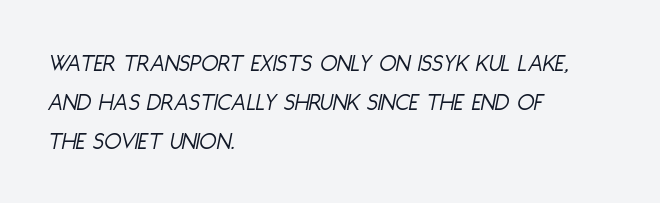
The image shows 25 px text type, italic (leaning right); set left-aligned, normal line spacing (1.57x), normal letter spacing, not underlined.
